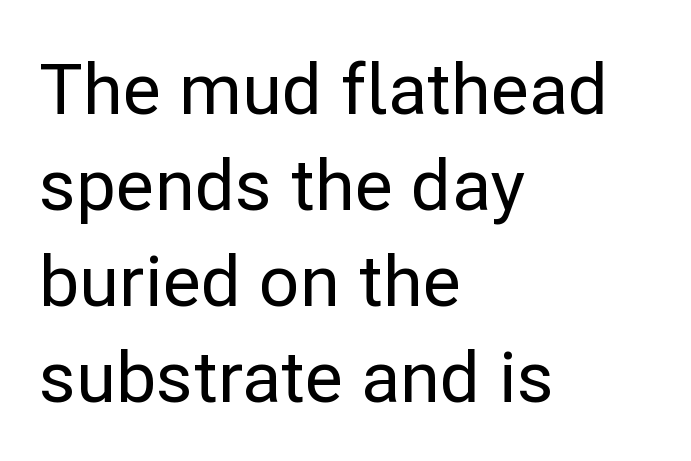
Looks like regular typesetting: each glyph gets only the width it needs. Type style note: lacks serifs. Underline: absent. Each line starts at the same left margin while the right side varies. The block of text has a typical density, with ordinary space between rows. The rendering keeps characters at their native spacing.
